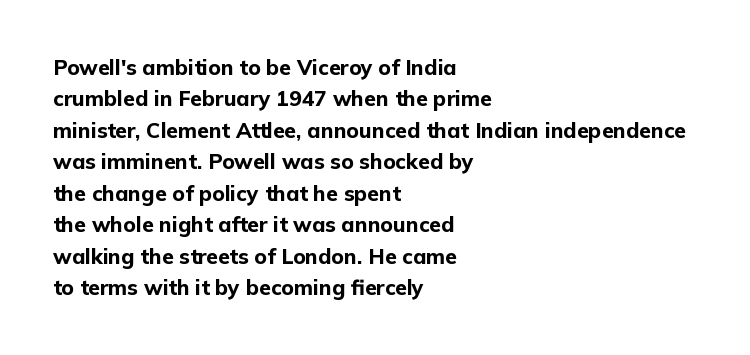
{"italic": "no", "bold": "yes", "underline": "no", "align": "left", "line_spacing": "normal", "line_spacing_ratio": 1.5, "letter_spacing": "normal", "letter_spacing_em": 0.0, "glyph_px": 21}
